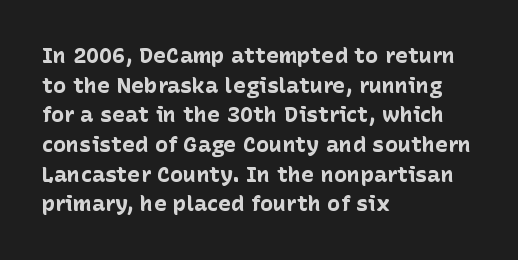
Q: Is the text bold? A: Yes.
Q: Is the text italic (slanted)? A: No, it is upright.
Q: Is the text underlined? A: No.
Q: How is the paragraph aligned? A: Left-aligned.
Q: Is the spacing between letters normal or unusually wide? A: Normal.
Q: Is the spacing between lines tight, normal or loose? A: Normal.
